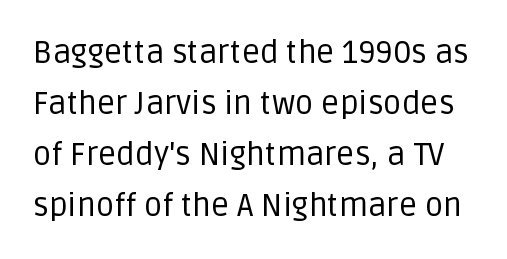
{"serif": "no", "italic": "no", "bold": "no", "weight": "regular", "width": "normal", "stroke_contrast": "low", "x_height": "large", "monospaced": "no", "underline": "no", "line_spacing": "normal", "line_spacing_ratio": 1.59, "letter_spacing": "normal", "letter_spacing_em": 0.0, "glyph_px": 32}
